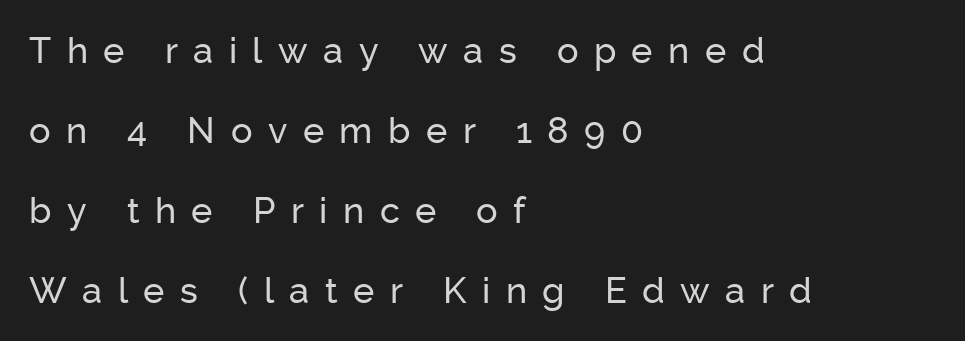
The image shows 36 px sans-serif type, upright; set left-aligned, loose line spacing (2.22x), unusually wide letter spacing (+0.43 em), not underlined; low stroke contrast and a medium x-height.
